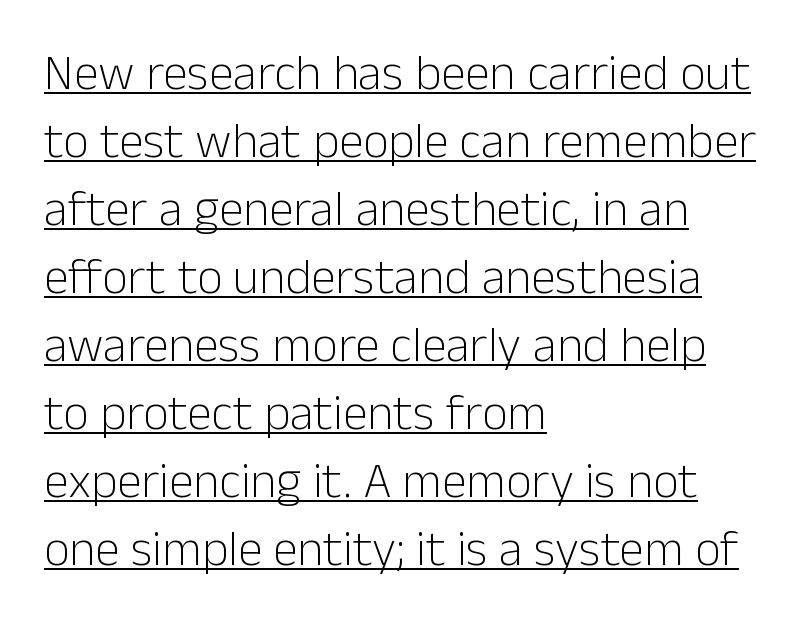
The image shows 50 px light sans-serif type, upright; set left-aligned, normal line spacing (1.36x), normal letter spacing, underlined; low stroke contrast and a medium x-height.
